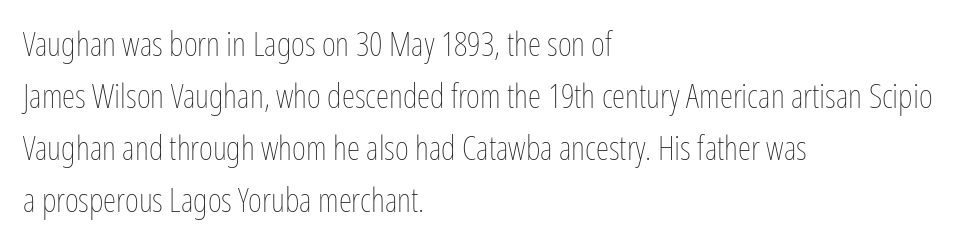
Weight class: somewhere from thin through regular. The lines sit at an ordinary, default distance from one another. The passage shown is typed in a proportional face where columns would drift. Plain, unruled lines of type.
